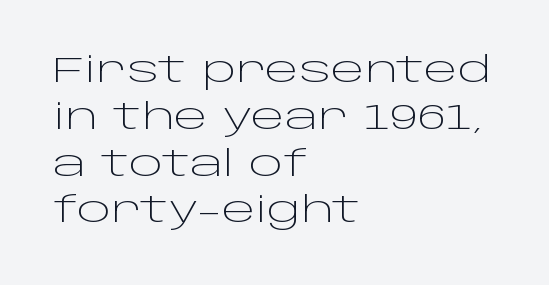
Q: Is the text bold? A: No.
Q: Is the text italic (slanted)? A: No, it is upright.
Q: Is the typeface a serif or a sans-serif typeface? A: Sans-serif.
Q: Is the text underlined? A: No.
Q: How is the paragraph aligned? A: Left-aligned.
Q: Is the spacing between letters normal or unusually wide? A: Normal.
Q: Is the spacing between lines tight, normal or loose? A: Normal.
Q: Width (condensed, normal, or wide)? A: Wide.
Q: Stroke contrast? A: Low.
Q: x-height? A: Large.
Q: Monospaced? A: No.
